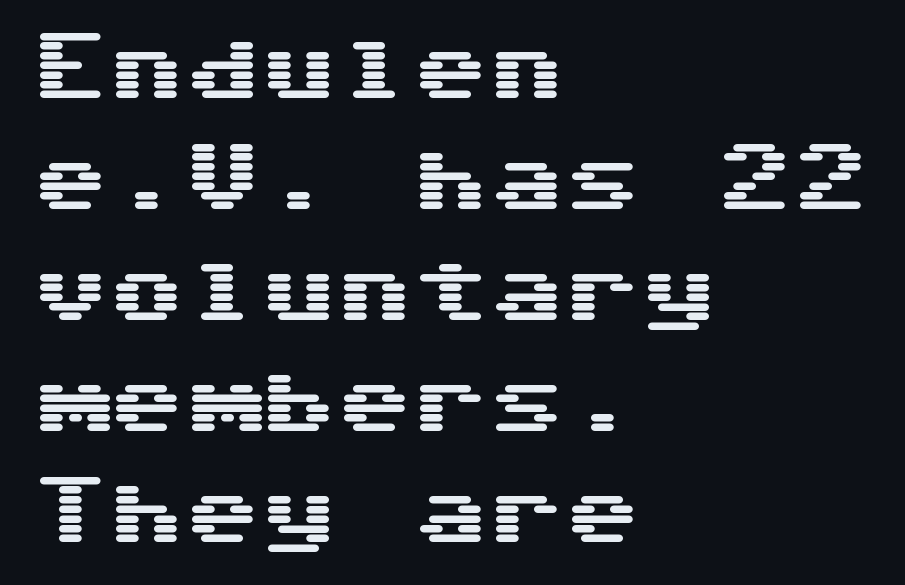
The image shows 76 px wide sans-serif type, upright, monospaced; set left-aligned, normal line spacing (1.46x), normal letter spacing, not underlined; medium stroke contrast and a medium x-height.
